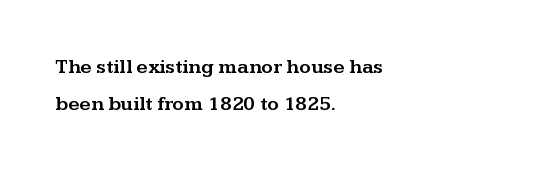
The image shows 20 px text type, upright; set left-aligned, line spacing 1.86x, normal letter spacing, not underlined.
